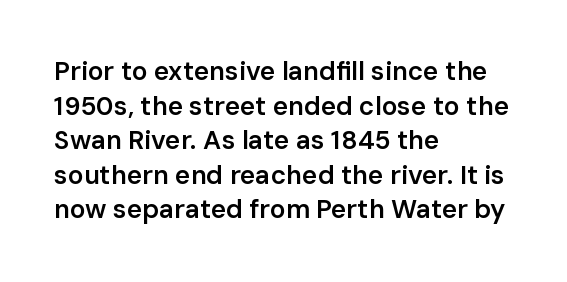
The glyphs have the mass of a demibold cut, below bold. Is the letter spacing exaggerated? No — it looks like the ordinary default. Which margin do the lines hug? The left one — the right edge is uneven. The rows are spaced the way most documents space them. Style check: upright. Has an underline been added? It has not.
